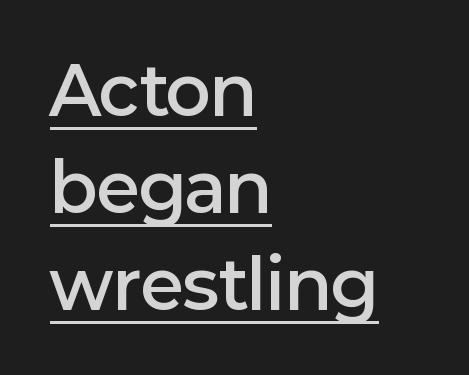
Q: Is the text bold? A: Semi-bold.
Q: Is the text italic (slanted)? A: No, it is upright.
Q: Is the typeface a serif or a sans-serif typeface? A: Sans-serif.
Q: Is the text underlined? A: Yes.
Q: How is the paragraph aligned? A: Left-aligned.
Q: Is the spacing between letters normal or unusually wide? A: Normal.
Q: Is the spacing between lines tight, normal or loose? A: Normal.
Q: Width (condensed, normal, or wide)? A: Normal.
Q: Stroke contrast? A: Low.
Q: x-height? A: Medium.
Q: Monospaced? A: No.
